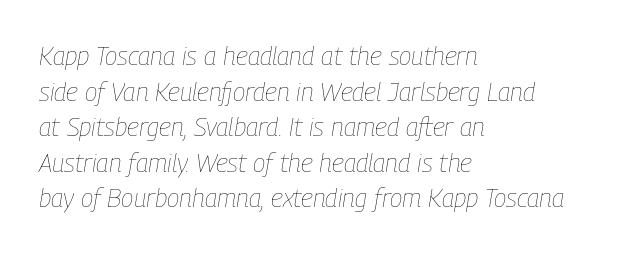
The image shows 26 px text type, italic (leaning right); set left-aligned, normal line spacing (1.37x), normal letter spacing, not underlined.
